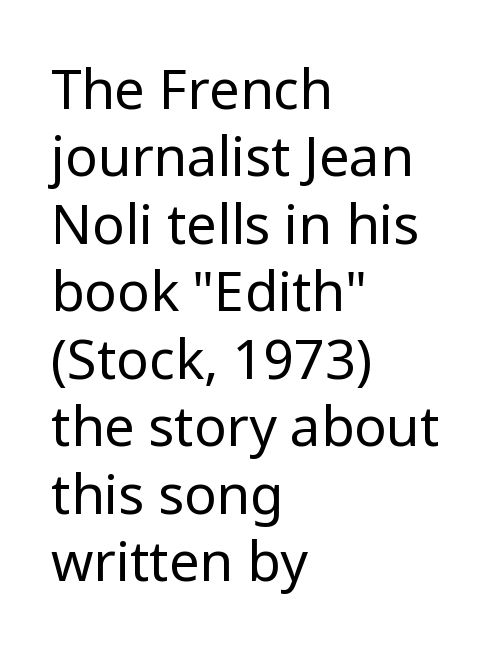
The image shows 54 px regular-weight sans-serif type, upright; set left-aligned, normal line spacing (1.25x), normal letter spacing, not underlined; low stroke contrast and a medium x-height.
